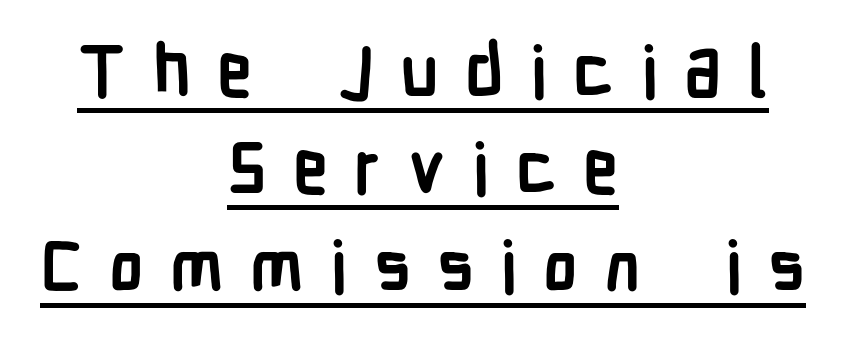
The leading is moderate, giving the passage an even texture. Posture: upright roman. This sample uses a sans-serif face. The glyphs are accompanied by a horizontal stroke just below them. The lines are quadded center.
